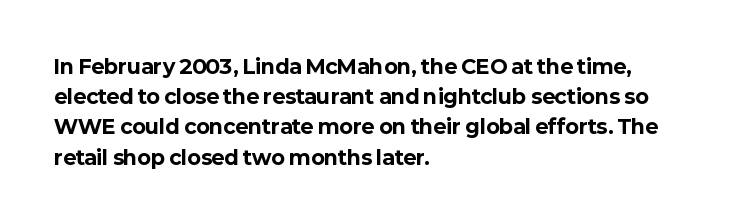
The image shows 20 px bold type, upright; set left-aligned, normal line spacing (1.51x), normal letter spacing, not underlined.
